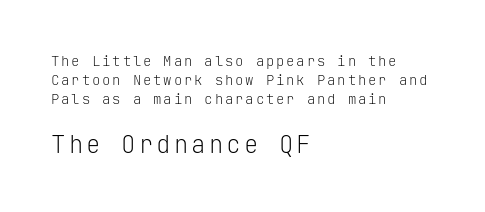
{"italic": "no", "bold": "no", "underline": "no", "align": "left", "line_spacing": "normal", "line_spacing_ratio": 1.37, "larger_block": "second", "size_ratio": 1.71, "glyph_px": 24}
